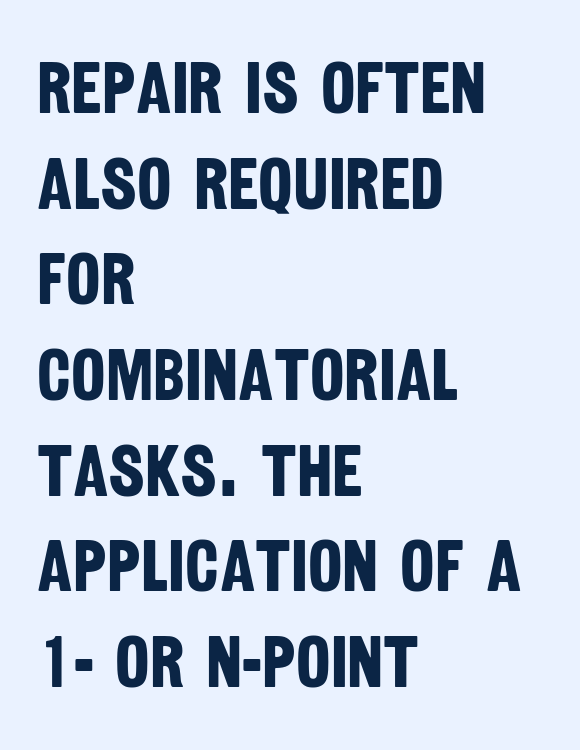
Whoever set this chose a conventional vertical rhythm. Compared with an ordinary text face, these strokes are far heavier — a full bold. Spacing verdict: proportional, widths tailored to each character. There is no visible air inserted between adjacent glyphs. These lines are set flush left with a ragged right edge. Glance below the letters and you will spot only blank space.
